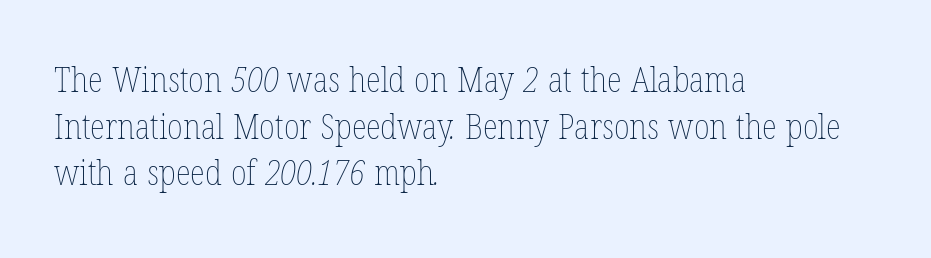
The image shows 35 px thin, condensed type; set left-aligned, normal line spacing (1.33x), normal letter spacing, not underlined; low stroke contrast and a medium x-height.
